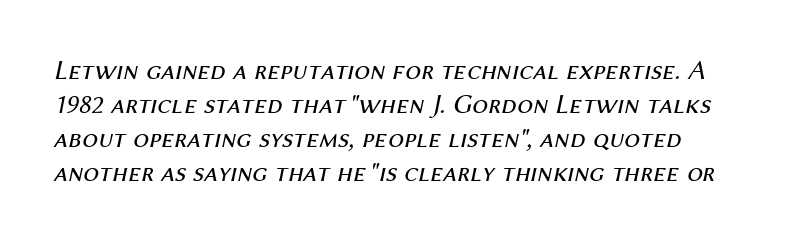
{"italic": "yes", "lean": "right", "slant_degrees": 12, "bold": "no", "weight": "regular", "width": "normal", "stroke_contrast": "medium", "x_height": "medium", "monospaced": "no", "underline": "no", "align": "left", "line_spacing_ratio": 1.21, "letter_spacing": "normal", "letter_spacing_em": 0.0, "glyph_px": 28}
